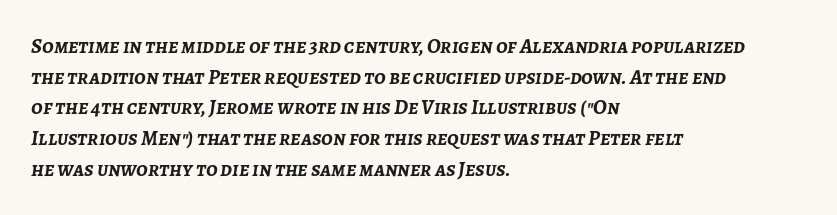
Slant detected: the letters are inclined. The setting favours the left margin, as ordinary paragraphs usually do. Regarding leading, the lines here are spaced in the standard way. Type without underlining.
